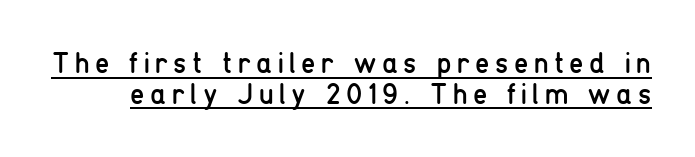
The image shows 29 px regular-weight, condensed sans-serif type, upright; set tight line spacing (1.06x), underlined; low stroke contrast and a medium x-height.
